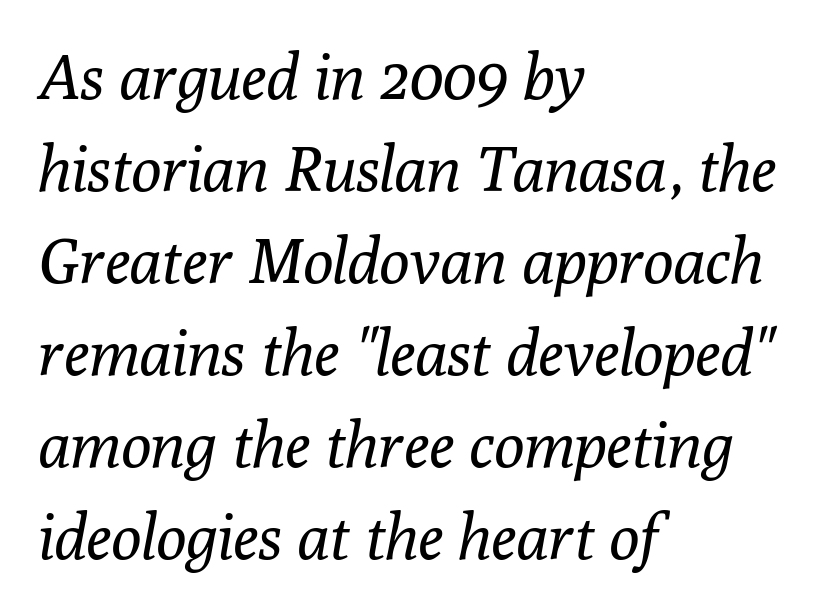
Q: Is the text bold? A: No.
Q: Is the text italic (slanted)? A: Yes, it leans right by about 10 degrees.
Q: Is the typeface a serif or a sans-serif typeface? A: Serif.
Q: Is the text underlined? A: No.
Q: How is the paragraph aligned? A: Left-aligned.
Q: Is the spacing between letters normal or unusually wide? A: Normal.
Q: Is the spacing between lines tight, normal or loose? A: Normal.
Q: Width (condensed, normal, or wide)? A: Normal.
Q: Stroke contrast? A: Low.
Q: x-height? A: Medium.
Q: Monospaced? A: No.
